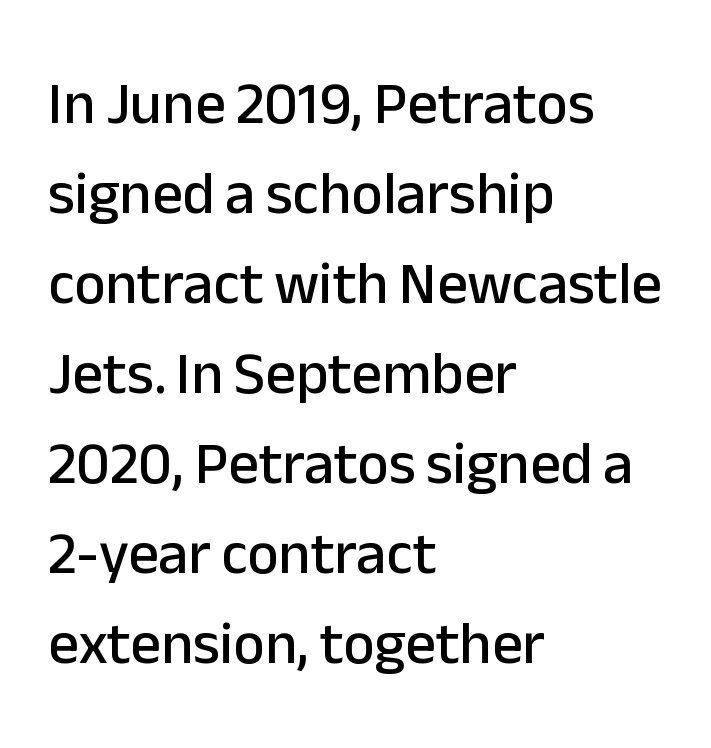
You could call the tracking neutral — neither tight nor loose. If you measured baseline to baseline, you'd find a middling distance. Check where the strokes stop: nothing finishes them off — pure sans. These lines are rendered in a variable-pitch font. Notice how the passage keeps a crisp vertical edge on the left only. The area under the type is left untouched.
